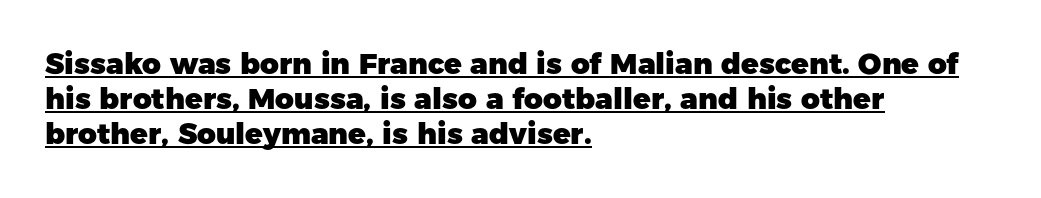
Q: Is the text bold? A: Yes.
Q: Is the text italic (slanted)? A: No, it is upright.
Q: Is the typeface a serif or a sans-serif typeface? A: Sans-serif.
Q: Is the text underlined? A: Yes.
Q: How is the paragraph aligned? A: Left-aligned.
Q: Is the spacing between letters normal or unusually wide? A: Normal.
Q: Width (condensed, normal, or wide)? A: Normal.
Q: Stroke contrast? A: Low.
Q: x-height? A: Medium.
Q: Monospaced? A: No.
